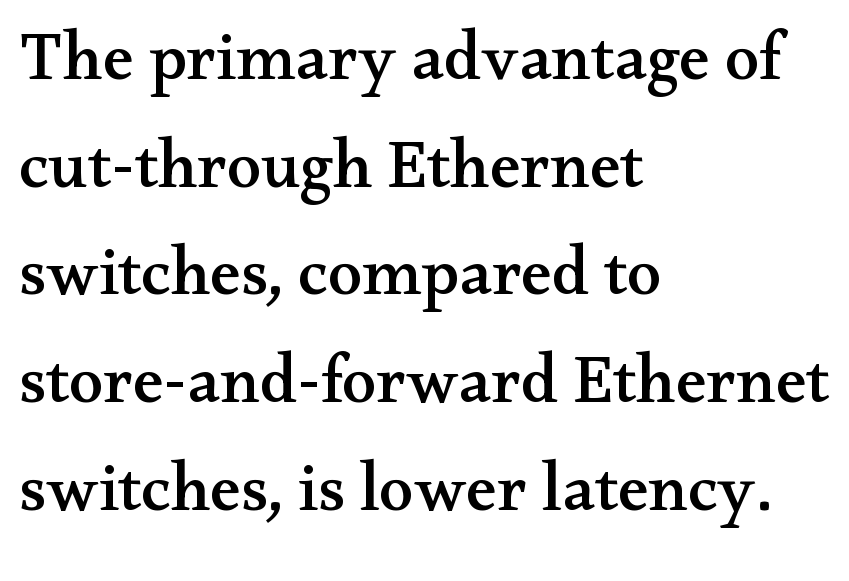
Q: Is the text italic (slanted)? A: No, it is upright.
Q: Is the typeface a serif or a sans-serif typeface? A: Serif.
Q: Is the text underlined? A: No.
Q: How is the paragraph aligned? A: Left-aligned.
Q: Is the spacing between letters normal or unusually wide? A: Normal.
Q: Is the spacing between lines tight, normal or loose? A: Normal.
Q: Width (condensed, normal, or wide)? A: Wide.
Q: Stroke contrast? A: Medium.
Q: x-height? A: Small.
Q: Monospaced? A: No.
